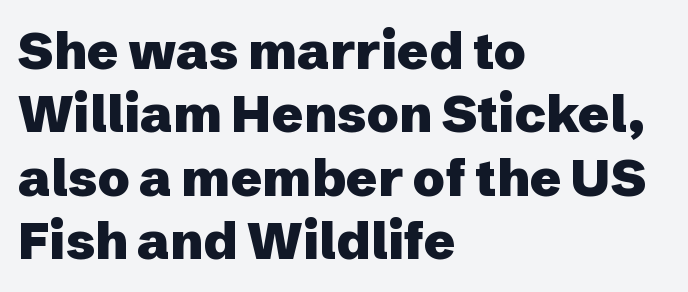
The image shows 52 px heavy sans-serif type, upright; set left-aligned, line spacing 1.22x, normal letter spacing, not underlined; low stroke contrast and a medium x-height.
